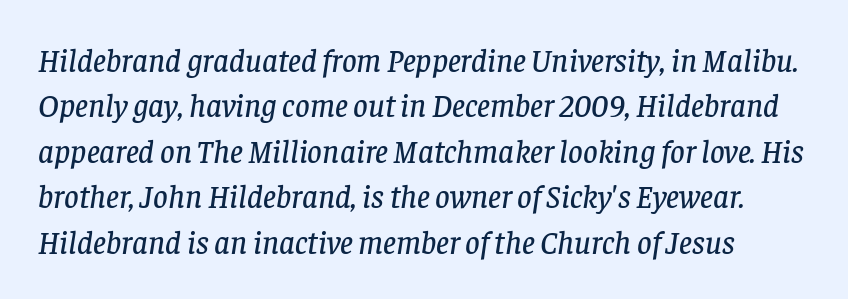
Q: Is the text italic (slanted)? A: Yes, it leans right by about 8 degrees.
Q: Is the typeface a serif or a sans-serif typeface? A: Serif.
Q: Is the text underlined? A: No.
Q: Is the spacing between letters normal or unusually wide? A: Normal.
Q: Is the spacing between lines tight, normal or loose? A: Normal.
Q: Width (condensed, normal, or wide)? A: Normal.
Q: Stroke contrast? A: Low.
Q: x-height? A: Large.
Q: Monospaced? A: No.
